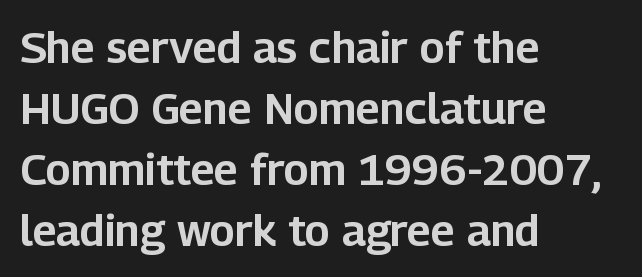
The image shows 44 px sans-serif type, upright; set left-aligned, normal line spacing (1.39x), normal letter spacing, not underlined; low stroke contrast and a medium x-height.
